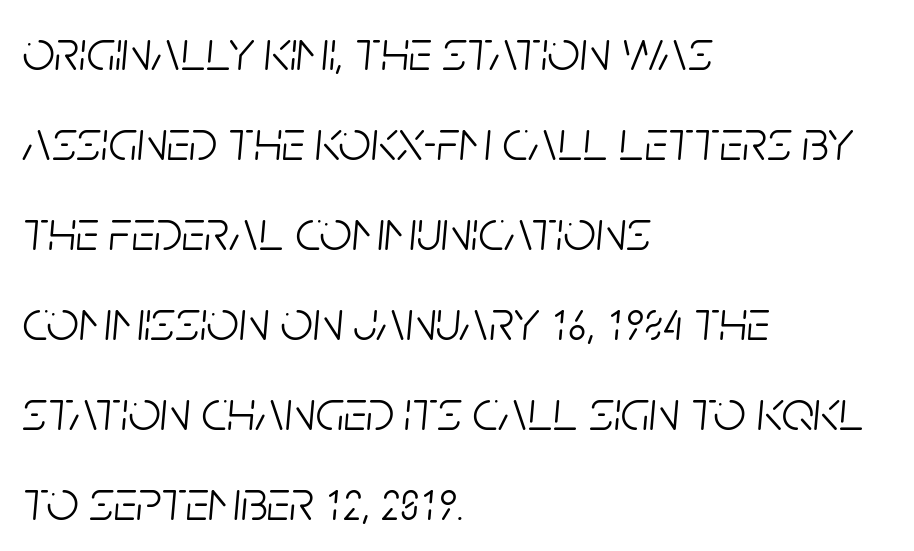
Q: Is the text bold? A: No.
Q: Is the text italic (slanted)? A: Yes, it leans right by about 5 degrees.
Q: Is the text underlined? A: No.
Q: How is the paragraph aligned? A: Left-aligned.
Q: Is the spacing between letters normal or unusually wide? A: Normal.
Q: Is the spacing between lines tight, normal or loose? A: Normal.
Q: Width (condensed, normal, or wide)? A: Condensed.
Q: Stroke contrast? A: Low.
Q: x-height? A: Large.
Q: Monospaced? A: No.
